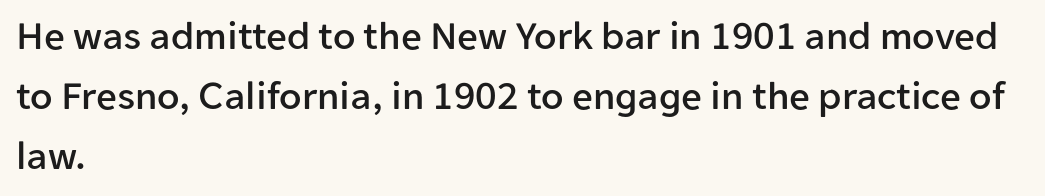
{"serif": "no", "italic": "no", "width": "normal", "stroke_contrast": "low", "x_height": "medium", "monospaced": "no", "underline": "no", "align": "left", "line_spacing": "normal", "line_spacing_ratio": 1.46, "letter_spacing": "normal", "letter_spacing_em": 0.0, "glyph_px": 41}
